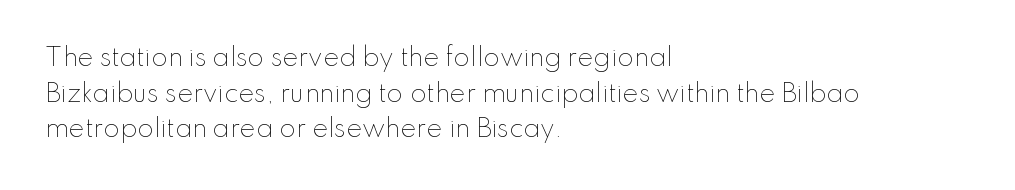
{"italic": "no", "bold": "no", "underline": "no", "align": "left", "line_spacing": "normal", "line_spacing_ratio": 1.48, "letter_spacing": "normal", "letter_spacing_em": 0.0, "glyph_px": 24}
